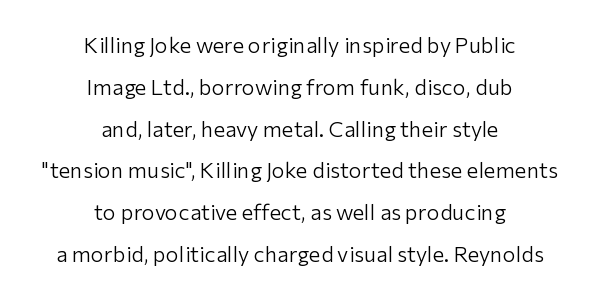
{"italic": "no", "bold": "no", "underline": "no", "align": "center", "line_spacing": "loose", "line_spacing_ratio": 1.9, "letter_spacing": "normal", "letter_spacing_em": 0.0, "glyph_px": 22}
